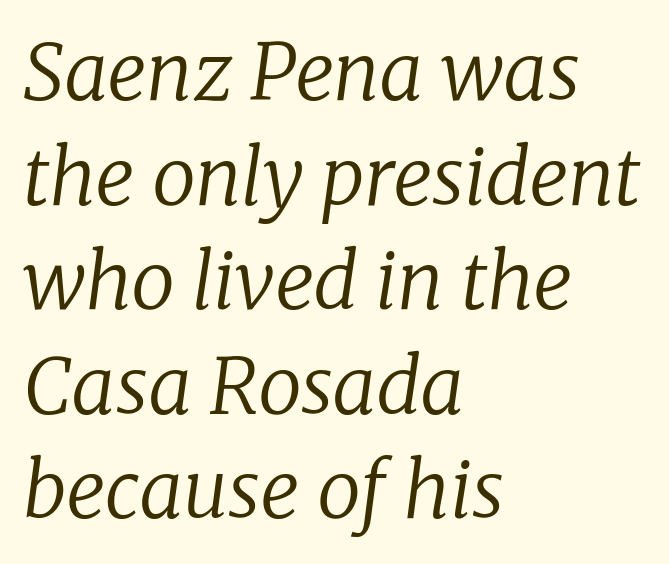
In terms of letterform style, serifs are clearly present. One glance says typical: line gaps are just what's usual. No letter is thick-stroked: the sample isn't bold. You could call the tracking neutral — neither tight nor loose. Varying glyph widths throughout — classic text-font behaviour. The passage shown is not underscored anywhere.
